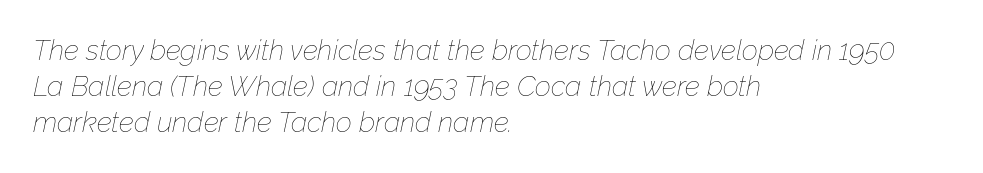
Q: Is the text bold? A: No.
Q: Is the text italic (slanted)? A: Yes, it leans right by about 12 degrees.
Q: Is the text underlined? A: No.
Q: How is the paragraph aligned? A: Left-aligned.
Q: Is the spacing between letters normal or unusually wide? A: Normal.
Q: Is the spacing between lines tight, normal or loose? A: Normal.
Q: Width (condensed, normal, or wide)? A: Normal.
Q: Stroke contrast? A: Low.
Q: x-height? A: Medium.
Q: Monospaced? A: No.
